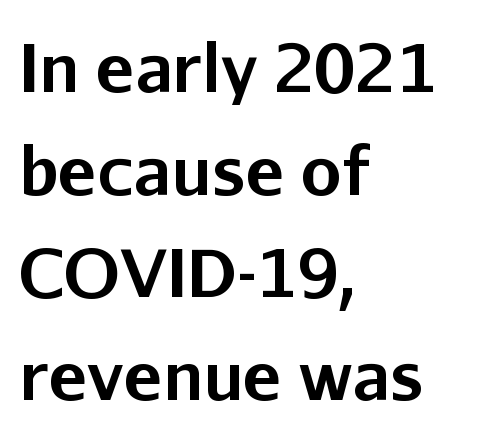
Q: Is the text bold? A: Yes.
Q: Is the text italic (slanted)? A: No, it is upright.
Q: Is the typeface a serif or a sans-serif typeface? A: Sans-serif.
Q: Is the text underlined? A: No.
Q: How is the paragraph aligned? A: Left-aligned.
Q: Is the spacing between letters normal or unusually wide? A: Normal.
Q: Is the spacing between lines tight, normal or loose? A: Normal.
Q: Width (condensed, normal, or wide)? A: Normal.
Q: Stroke contrast? A: Low.
Q: x-height? A: Medium.
Q: Monospaced? A: No.
